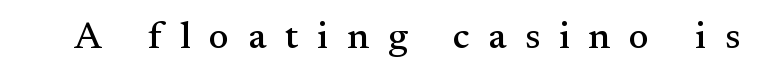
The passage shown is typed in a proportional face where columns would drift. The gaps between neighbouring characters are conspicuously large. Descenders are the only things crossing below the line. The axis of the letterforms is exactly vertical. The text was rendered using a seriffed face with decorative stroke endings.
